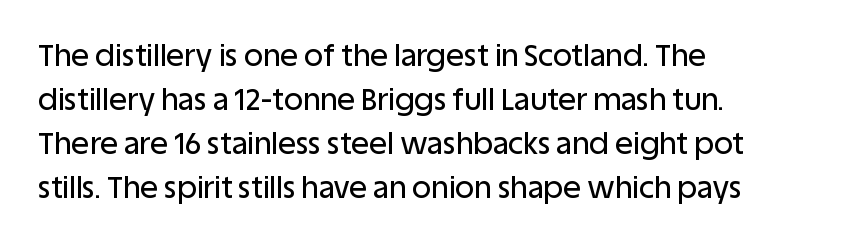
The image shows 30 px sans-serif type, upright; set left-aligned, normal line spacing (1.47x), normal letter spacing, not underlined; low stroke contrast and a large x-height.
